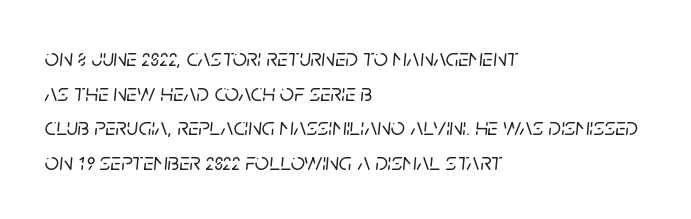
Q: Is the text italic (slanted)? A: Yes, it leans right by about 5 degrees.
Q: Is the text underlined? A: No.
Q: How is the paragraph aligned? A: Left-aligned.
Q: Is the spacing between letters normal or unusually wide? A: Normal.
Q: Is the spacing between lines tight, normal or loose? A: Normal.
